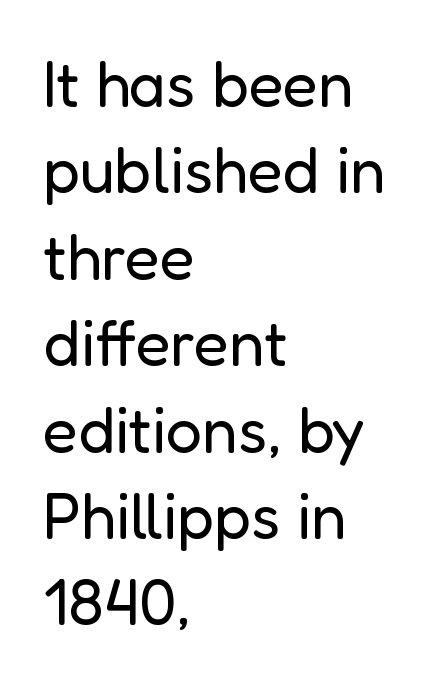
This is not heavy type; no bold has been used. Interline gaps are of average width in this sample. Note the varied advance widths — an 'i' is clearly narrower than an 'm'. The specimen reads as upright at a glance. Compared with typical body copy, the letter spacing here is the same.
